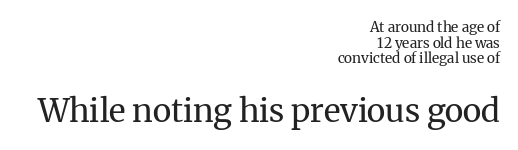
The image shows 32 px regular-weight serif type, upright; set right-aligned, tight line spacing (1.11x), normal letter spacing, not underlined; the second (bottom) block is 2.29x larger; medium stroke contrast and a medium x-height.
